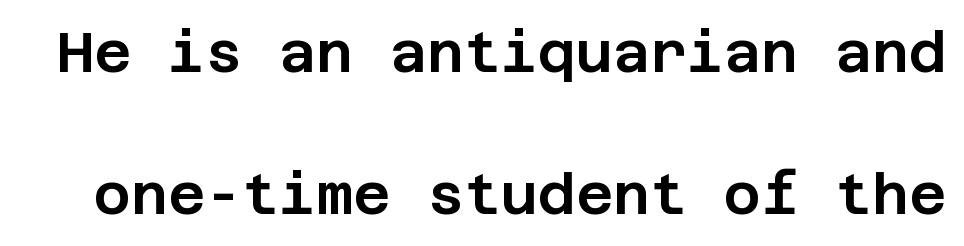
Q: Is the text italic (slanted)? A: No, it is upright.
Q: Is the typeface a serif or a sans-serif typeface? A: Sans-serif.
Q: Is the text underlined? A: No.
Q: Is the spacing between letters normal or unusually wide? A: Normal.
Q: Is the spacing between lines tight, normal or loose? A: Loose.
Q: Width (condensed, normal, or wide)? A: Normal.
Q: Stroke contrast? A: Low.
Q: x-height? A: Large.
